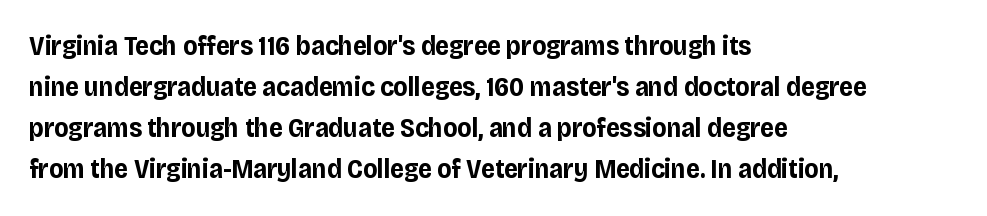
Q: Is the text bold? A: Yes.
Q: Is the text italic (slanted)? A: No, it is upright.
Q: Is the text underlined? A: No.
Q: How is the paragraph aligned? A: Left-aligned.
Q: Is the spacing between letters normal or unusually wide? A: Normal.
Q: Is the spacing between lines tight, normal or loose? A: Normal.
